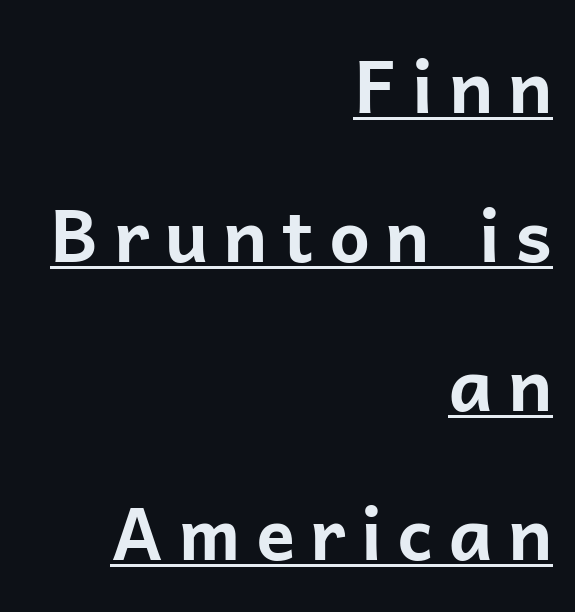
Q: Is the text bold? A: Yes.
Q: Is the text italic (slanted)? A: No, it is upright.
Q: Is the typeface a serif or a sans-serif typeface? A: Sans-serif.
Q: Is the text underlined? A: Yes.
Q: How is the paragraph aligned? A: Right-aligned.
Q: Is the spacing between letters normal or unusually wide? A: Unusually wide.
Q: Is the spacing between lines tight, normal or loose? A: Loose.
Q: Width (condensed, normal, or wide)? A: Normal.
Q: Stroke contrast? A: Low.
Q: x-height? A: Medium.
Q: Monospaced? A: No.
